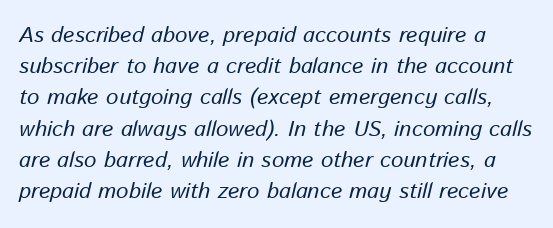
This rendering leaves character spacing at its baseline value. Just letters on the line, the space beneath them empty. On a weight scale, this lands at 450 or below. Posture: slanted. Honestly, the row spacing looks completely unremarkable.
